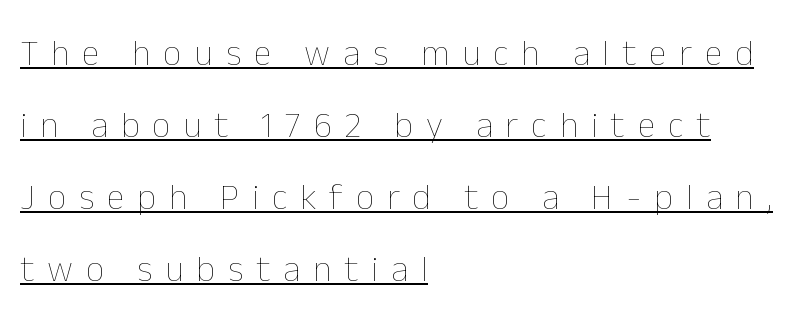
{"italic": "no", "bold": "no", "weight": "thin", "width": "normal", "stroke_contrast": "low", "x_height": "medium", "monospaced": "no", "underline": "yes", "align": "left", "line_spacing": "loose", "line_spacing_ratio": 2.0, "letter_spacing": "wide", "letter_spacing_em": 0.36, "glyph_px": 36}
